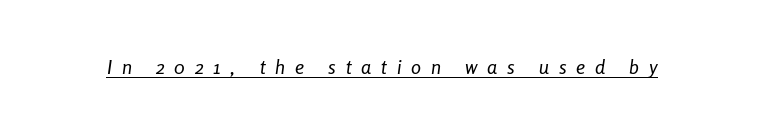
Q: Is the text bold? A: No.
Q: Is the text italic (slanted)? A: Yes, it leans right by about 8 degrees.
Q: Is the text underlined? A: Yes.
Q: Is the spacing between letters normal or unusually wide? A: Unusually wide.
